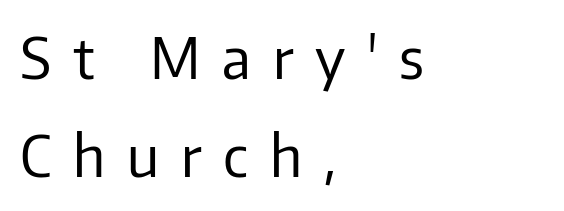
{"serif": "no", "italic": "no", "bold": "no", "weight": "regular", "width": "normal", "stroke_contrast": "low", "x_height": "medium", "monospaced": "no", "underline": "no", "align": "left", "line_spacing_ratio": 1.72, "letter_spacing": "wide", "letter_spacing_em": 0.38, "glyph_px": 57}
